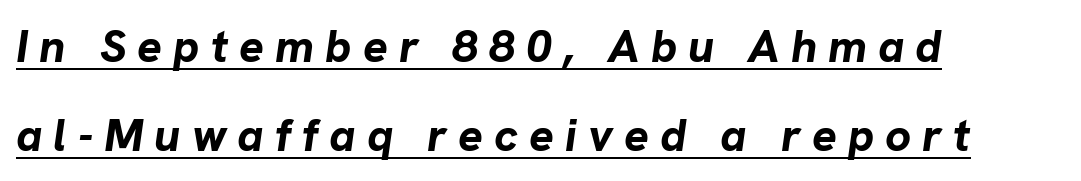
Note the varied advance widths — an 'i' is clearly narrower than an 'm'. There is plenty of visible air inserted between adjacent glyphs. The compositor pushed each line to the left boundary. An italicized treatment has been applied to the whole sample. Typographic density is high because the face is bold. A rule runs beneath these lines of type.
